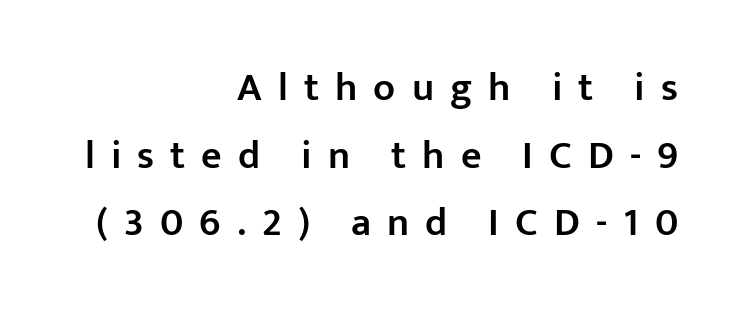
The image shows 40 px semibold sans-serif type, upright; set right-aligned, normal line spacing (1.69x), unusually wide letter spacing (+0.4 em), not underlined; low stroke contrast and a medium x-height.
